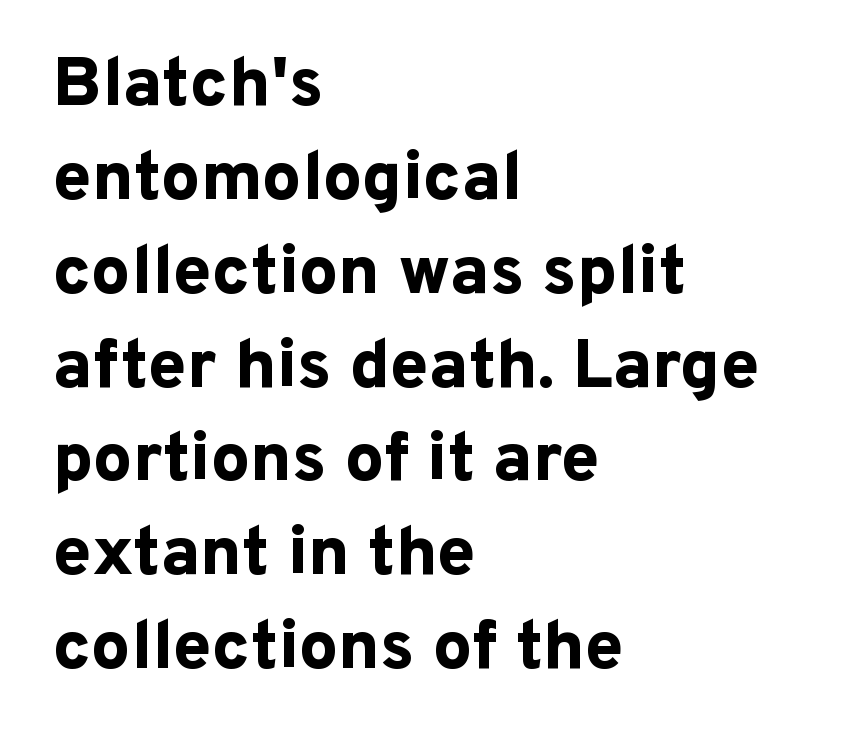
{"serif": "no", "italic": "no", "bold": "yes", "weight": "bold", "width": "normal", "stroke_contrast": "low", "x_height": "medium", "monospaced": "no", "underline": "no", "align": "left", "line_spacing": "normal", "line_spacing_ratio": 1.36, "letter_spacing": "normal", "letter_spacing_em": 0.0, "glyph_px": 69}
